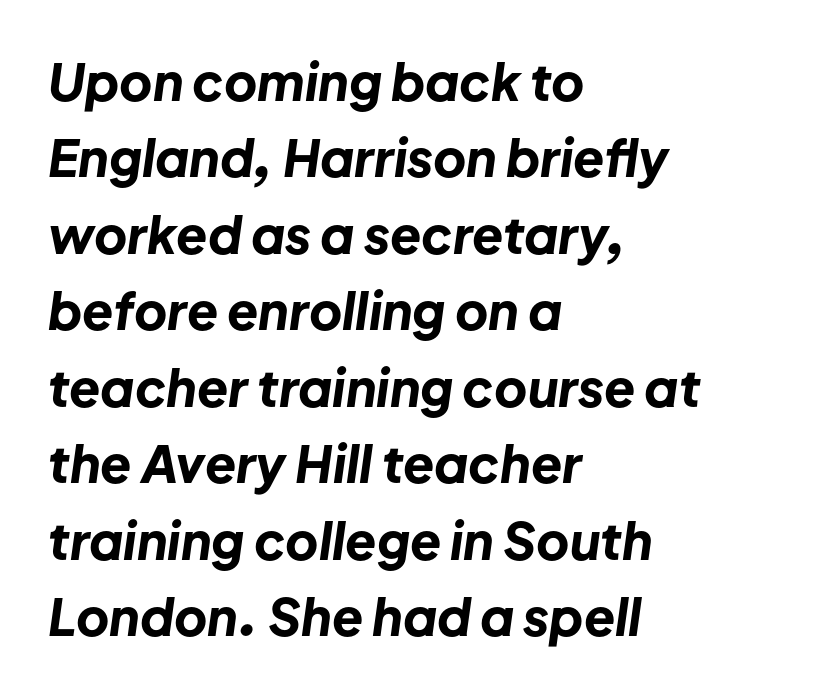
{"italic": "yes", "lean": "right", "slant_degrees": 8, "bold": "yes", "weight": "bold", "width": "normal", "stroke_contrast": "low", "x_height": "medium", "monospaced": "no", "underline": "no", "align": "left", "line_spacing": "normal", "line_spacing_ratio": 1.5, "letter_spacing": "normal", "letter_spacing_em": 0.0, "glyph_px": 51}
